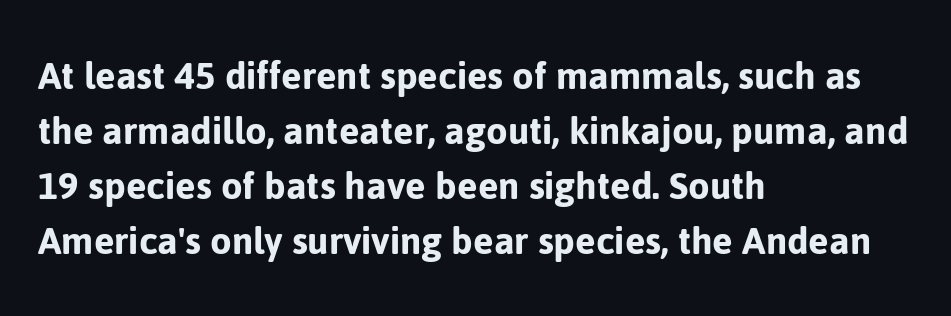
In terms of posture, this sample is upright. No feet cap the strokes, marking this as sans-serif type. The passage shown is not underscored anywhere. Characters follow at the spacing the type designer built in.
